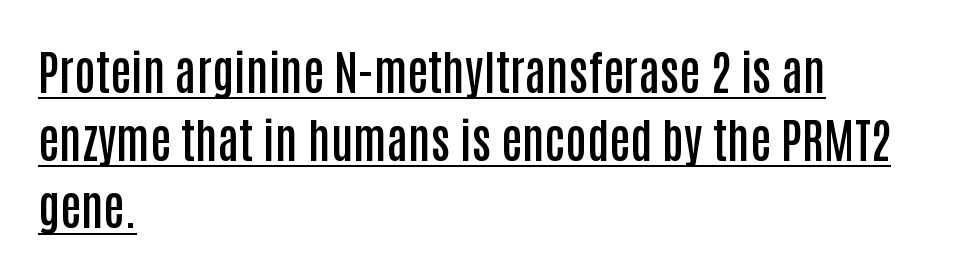
The image shows 47 px semibold, condensed sans-serif type, upright; set left-aligned, normal line spacing (1.44x), normal letter spacing, underlined; low stroke contrast and a large x-height.
